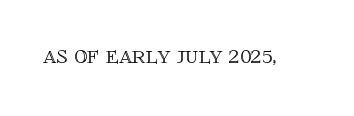
Is there any slant? The stems are plumb. Descenders are the only things crossing below the line. The line texture is even and compact thanks to regular tracking.
